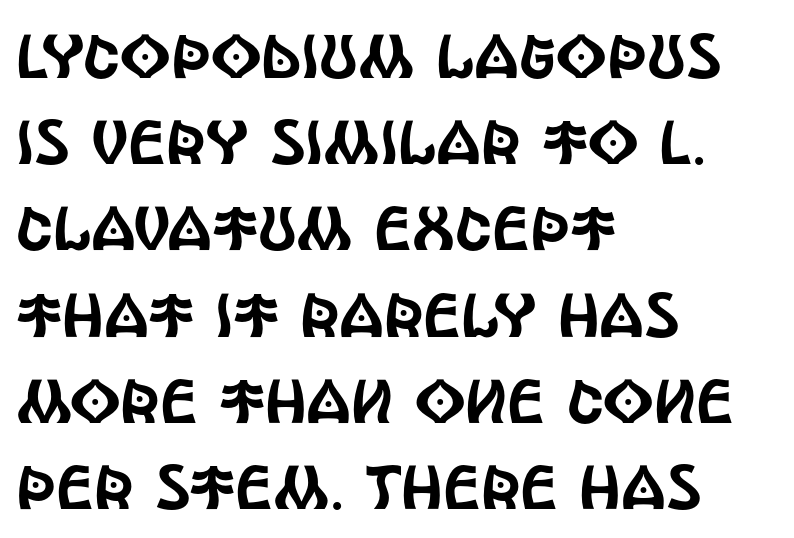
The image shows 62 px condensed sans-serif type, upright; set left-aligned, normal line spacing (1.39x), normal letter spacing, not underlined; a large x-height.
